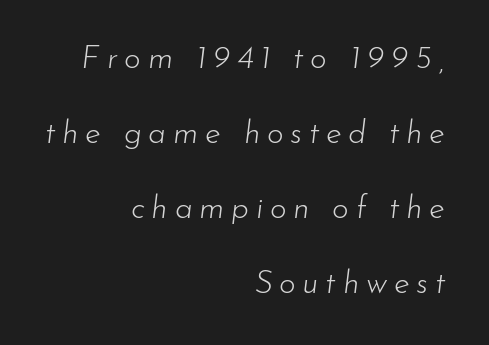
Q: Is the text bold? A: No.
Q: Is the text italic (slanted)? A: Yes, it leans right by about 7 degrees.
Q: Is the text underlined? A: No.
Q: How is the paragraph aligned? A: Right-aligned.
Q: Is the spacing between letters normal or unusually wide? A: Unusually wide.
Q: Is the spacing between lines tight, normal or loose? A: Loose.
Q: Width (condensed, normal, or wide)? A: Normal.
Q: Stroke contrast? A: Low.
Q: x-height? A: Small.
Q: Monospaced? A: No.
